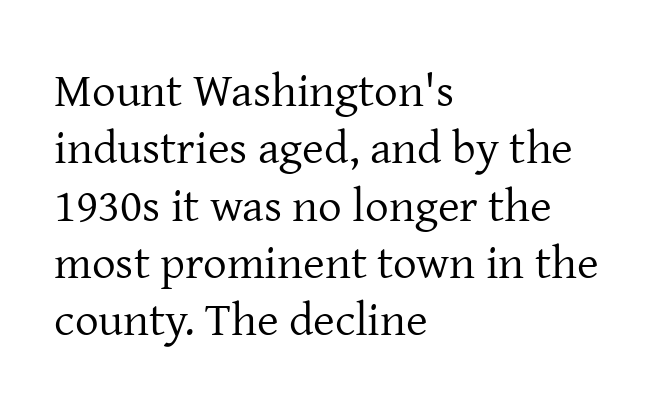
Q: Is the text bold? A: No.
Q: Is the text italic (slanted)? A: No, it is upright.
Q: Is the typeface a serif or a sans-serif typeface? A: Serif.
Q: Is the text underlined? A: No.
Q: How is the paragraph aligned? A: Left-aligned.
Q: Is the spacing between letters normal or unusually wide? A: Normal.
Q: Width (condensed, normal, or wide)? A: Normal.
Q: Stroke contrast? A: Low.
Q: x-height? A: Medium.
Q: Monospaced? A: No.
